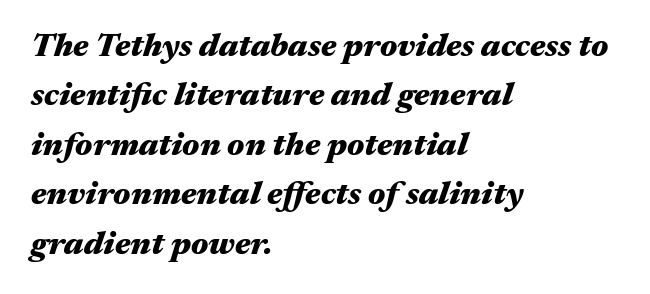
{"italic": "yes", "lean": "right", "slant_degrees": 17, "bold": "yes", "weight": "heavy", "width": "wide", "stroke_contrast": "medium", "x_height": "medium", "monospaced": "no", "underline": "no", "align": "left", "line_spacing": "normal", "line_spacing_ratio": 1.5, "letter_spacing": "normal", "letter_spacing_em": 0.0, "glyph_px": 33}
